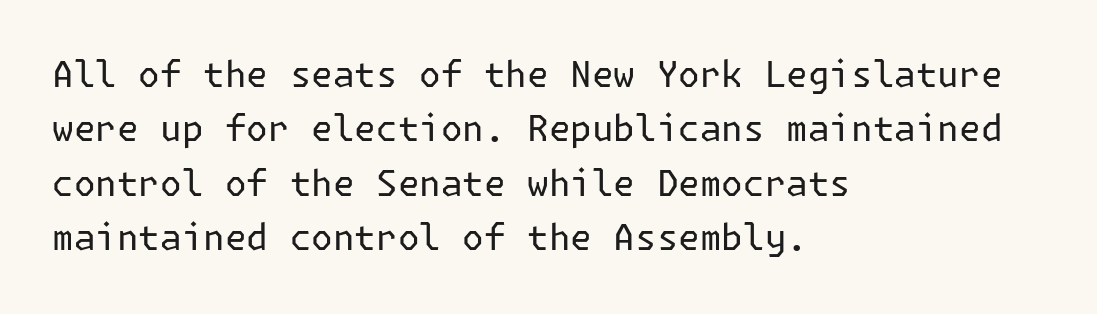
{"serif": "no", "italic": "no", "bold": "no", "weight": "regular", "width": "normal", "stroke_contrast": "low", "x_height": "medium", "underline": "no", "align": "left", "line_spacing": "normal", "line_spacing_ratio": 1.51, "letter_spacing": "normal", "letter_spacing_em": 0.0, "glyph_px": 36}
